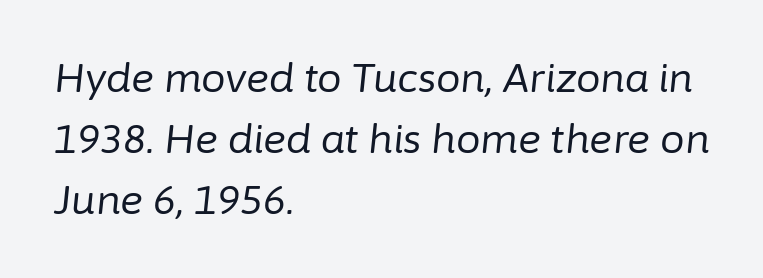
The image shows 39 px regular-weight type, italic (leaning right); set left-aligned, normal line spacing (1.56x), normal letter spacing, not underlined; low stroke contrast and a medium x-height.
